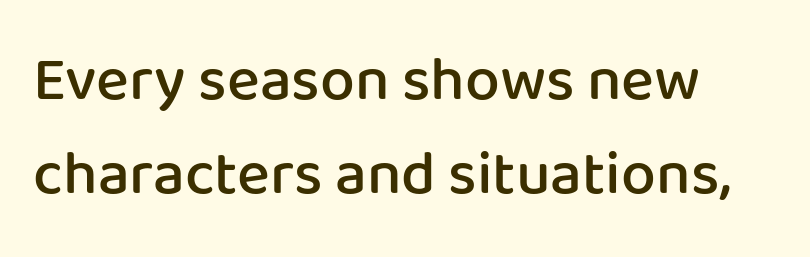
{"serif": "no", "italic": "no", "bold": "semi", "weight": "semibold", "width": "normal", "stroke_contrast": "low", "x_height": "medium", "monospaced": "no", "underline": "no", "align": "left", "line_spacing": "normal", "line_spacing_ratio": 1.51, "letter_spacing": "normal", "letter_spacing_em": 0.0, "glyph_px": 62}
